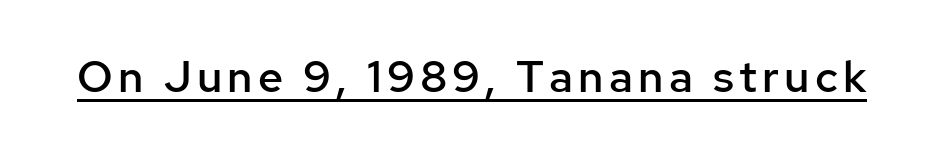
Q: Is the text bold? A: Semi-bold.
Q: Is the text italic (slanted)? A: No, it is upright.
Q: Is the typeface a serif or a sans-serif typeface? A: Sans-serif.
Q: Is the text underlined? A: Yes.
Q: Width (condensed, normal, or wide)? A: Normal.
Q: Stroke contrast? A: Low.
Q: x-height? A: Medium.
Q: Monospaced? A: No.
